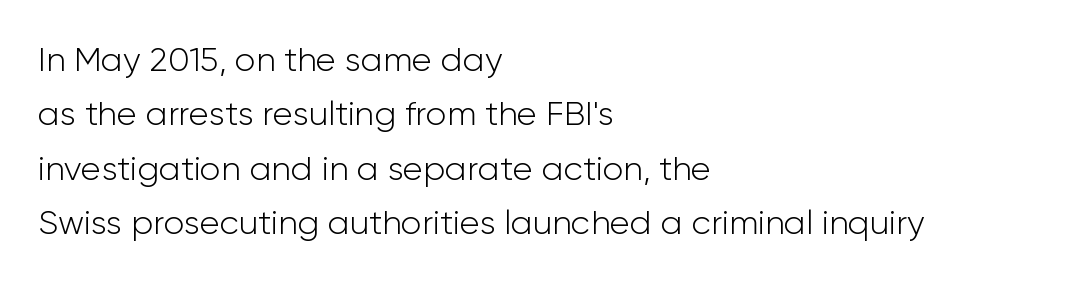
Q: Is the text bold? A: No.
Q: Is the text italic (slanted)? A: No, it is upright.
Q: Is the typeface a serif or a sans-serif typeface? A: Sans-serif.
Q: Is the text underlined? A: No.
Q: How is the paragraph aligned? A: Left-aligned.
Q: Is the spacing between letters normal or unusually wide? A: Normal.
Q: Is the spacing between lines tight, normal or loose? A: Normal.
Q: Width (condensed, normal, or wide)? A: Normal.
Q: Stroke contrast? A: Low.
Q: x-height? A: Medium.
Q: Monospaced? A: No.
